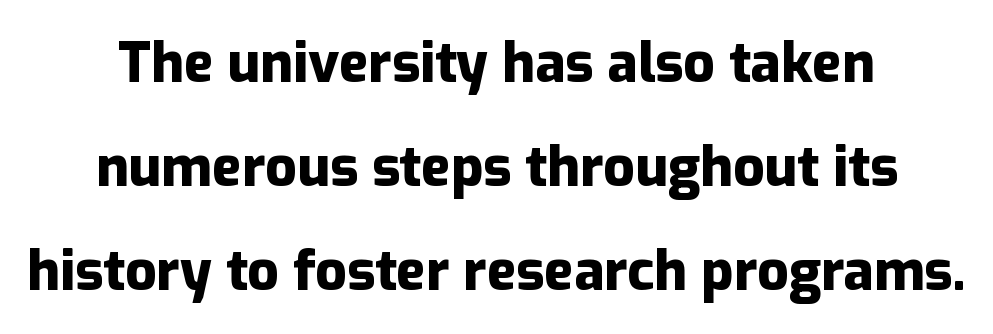
Q: Is the text bold? A: Yes.
Q: Is the text italic (slanted)? A: No, it is upright.
Q: Is the typeface a serif or a sans-serif typeface? A: Sans-serif.
Q: Is the text underlined? A: No.
Q: How is the paragraph aligned? A: Centered.
Q: Is the spacing between letters normal or unusually wide? A: Normal.
Q: Width (condensed, normal, or wide)? A: Normal.
Q: Stroke contrast? A: Low.
Q: x-height? A: Medium.
Q: Monospaced? A: No.
